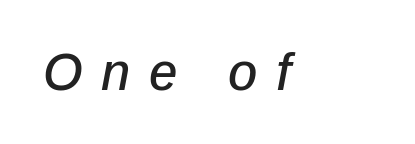
Q: Is the text italic (slanted)? A: Yes, it leans right by about 12 degrees.
Q: Is the text underlined? A: No.
Q: Is the spacing between letters normal or unusually wide? A: Unusually wide.
Q: Width (condensed, normal, or wide)? A: Normal.
Q: Stroke contrast? A: Low.
Q: x-height? A: Medium.
Q: Monospaced? A: No.
